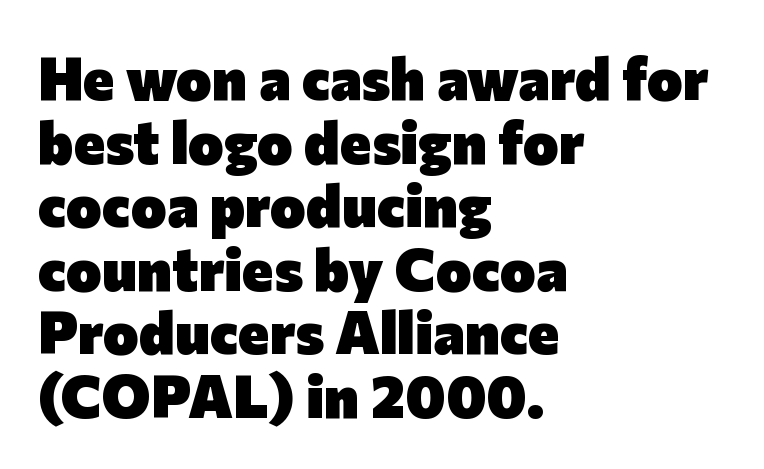
Q: Is the text bold? A: Yes.
Q: Is the text italic (slanted)? A: No, it is upright.
Q: Is the typeface a serif or a sans-serif typeface? A: Sans-serif.
Q: Is the text underlined? A: No.
Q: How is the paragraph aligned? A: Left-aligned.
Q: Is the spacing between letters normal or unusually wide? A: Normal.
Q: Is the spacing between lines tight, normal or loose? A: Tight.
Q: Width (condensed, normal, or wide)? A: Normal.
Q: Stroke contrast? A: Low.
Q: x-height? A: Medium.
Q: Monospaced? A: No.
